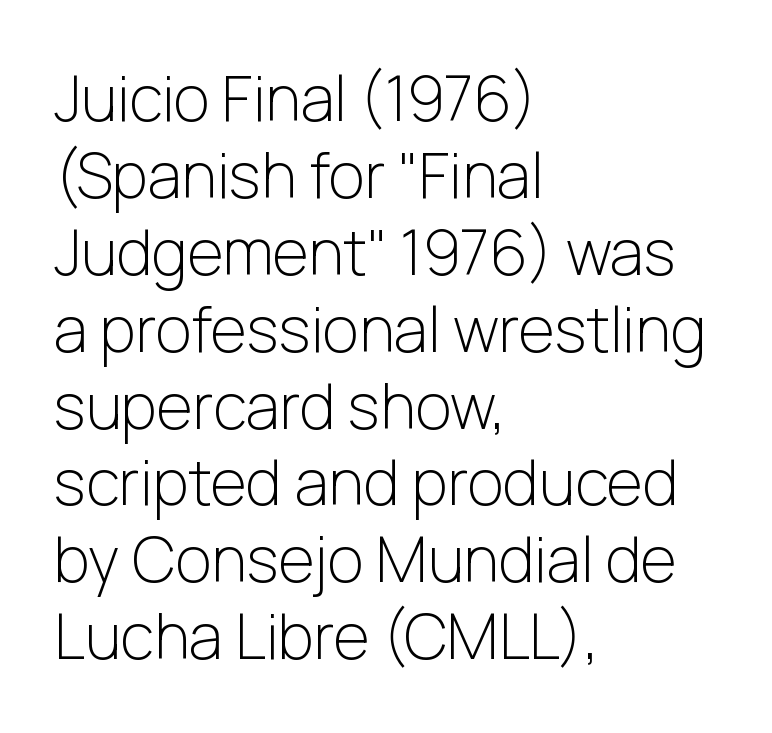
The image shows 62 px light sans-serif type, upright; set left-aligned, line spacing 1.24x, normal letter spacing, not underlined; low stroke contrast and a medium x-height.
